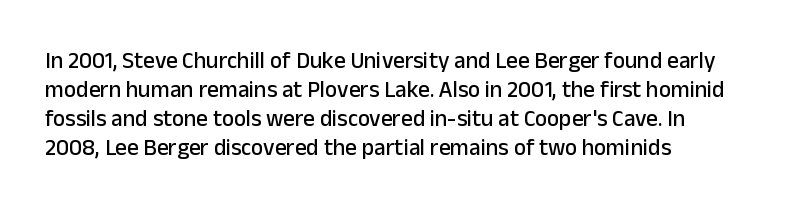
{"italic": "no", "underline": "no", "line_spacing": "normal", "line_spacing_ratio": 1.26, "letter_spacing": "normal", "letter_spacing_em": 0.0, "glyph_px": 23}
